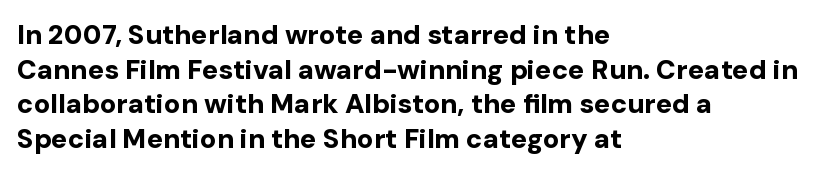
Q: Is the text bold? A: Yes.
Q: Is the text italic (slanted)? A: No, it is upright.
Q: Is the text underlined? A: No.
Q: How is the paragraph aligned? A: Left-aligned.
Q: Is the spacing between letters normal or unusually wide? A: Normal.
Q: Is the spacing between lines tight, normal or loose? A: Normal.
